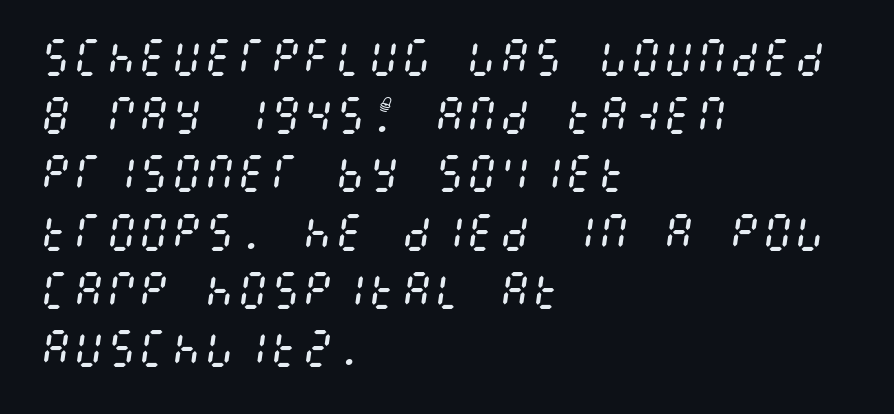
The image shows 41 px regular-weight, condensed type, italic (leaning right); set left-aligned, normal line spacing (1.42x), normal letter spacing, not underlined; medium stroke contrast and a large x-height.
